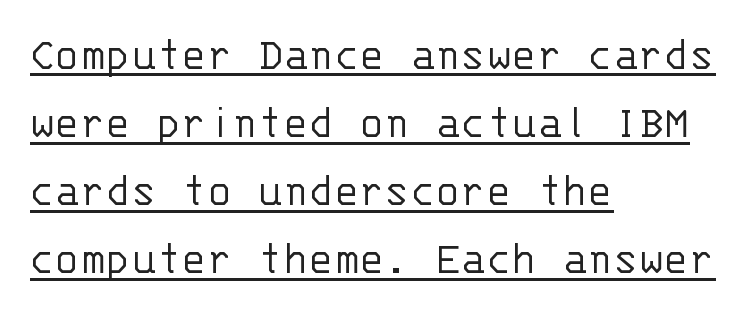
The image shows 47 px light sans-serif type, upright, monospaced; set left-aligned, normal line spacing (1.45x), normal letter spacing, underlined; low stroke contrast and a large x-height.
